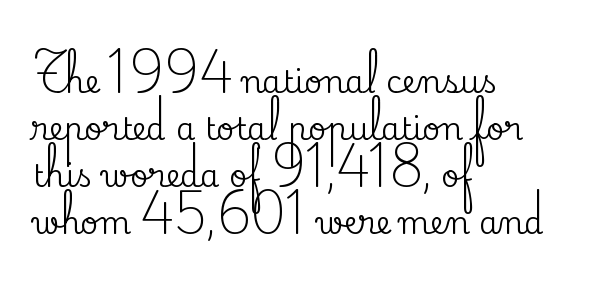
Stroke terminals: seriffed. The rendering keeps characters at their native spacing. If you drew a line through each stem, it would be perfectly vertical. Each new line begins a customary step beneath the previous one. Spacing verdict: proportional, widths tailored to each character.
